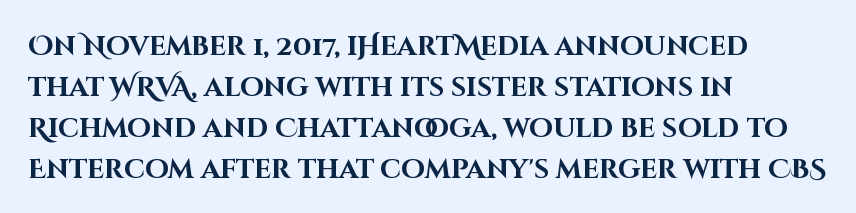
The image shows 27 px bold type, upright; set left-aligned, normal line spacing (1.52x), normal letter spacing, not underlined.
